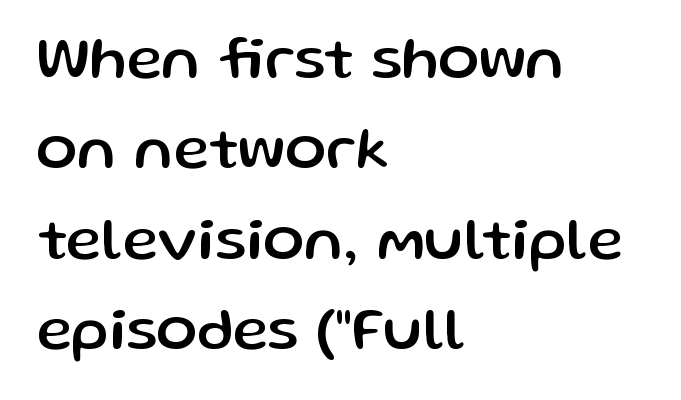
Compared with typical body copy, the letter spacing here is the same. Leading matches the norm, producing a regular column. Looks like regular typesetting: each glyph gets only the width it needs. You can tell from the bare stems that sans-serif type was used.
